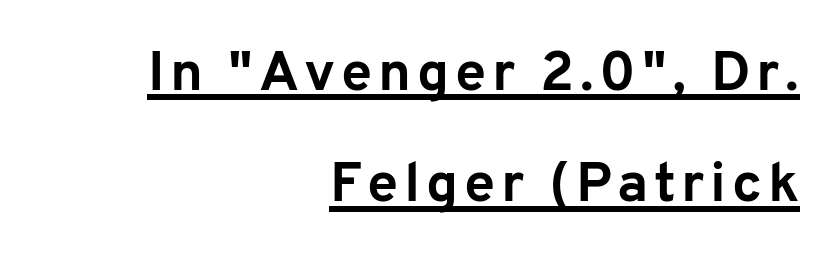
The image shows 56 px bold sans-serif type, upright; set right-aligned, loose line spacing (1.99x), underlined; low stroke contrast and a medium x-height.
